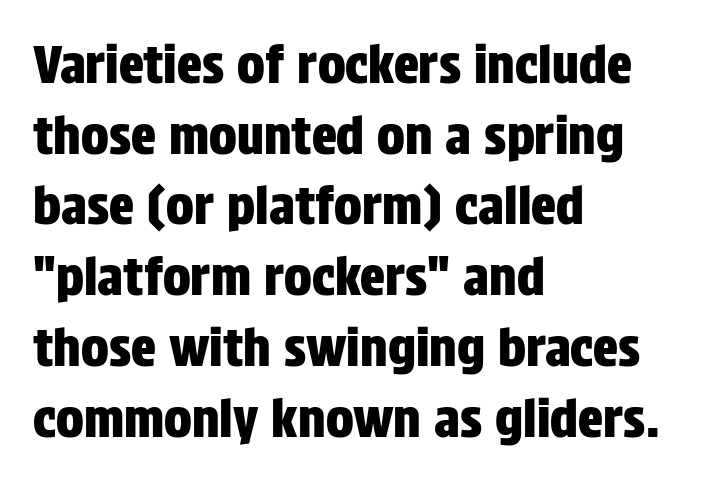
The image shows 52 px condensed sans-serif type, upright; set left-aligned, normal line spacing (1.36x), normal letter spacing, not underlined; low stroke contrast and a large x-height.
